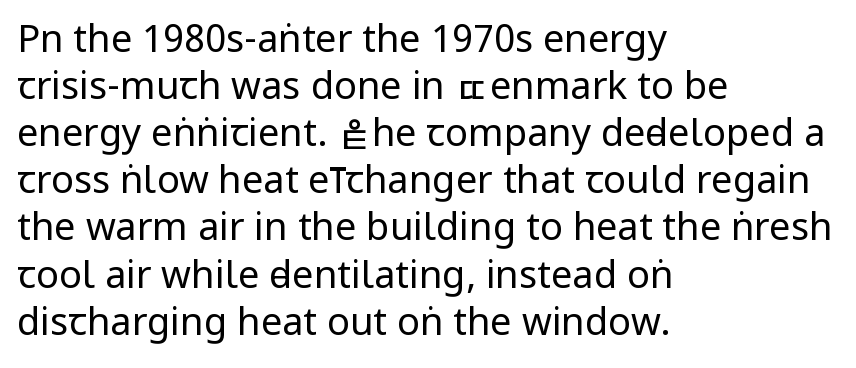
{"serif": "no", "italic": "no", "bold": "no", "weight": "regular", "width": "condensed", "stroke_contrast": "low", "x_height": "large", "monospaced": "no", "underline": "no", "align": "left", "line_spacing_ratio": 1.24, "letter_spacing": "normal", "letter_spacing_em": 0.0, "glyph_px": 38}
